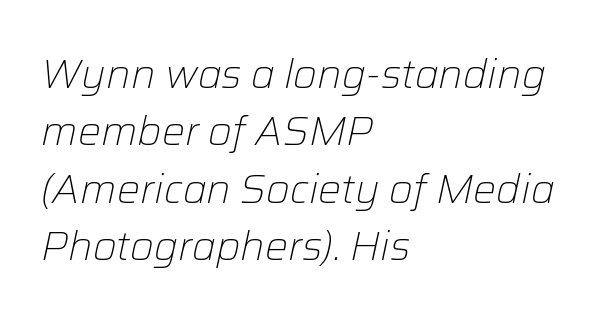
Q: Is the text bold? A: No.
Q: Is the text italic (slanted)? A: Yes, it leans right by about 12 degrees.
Q: Is the text underlined? A: No.
Q: How is the paragraph aligned? A: Left-aligned.
Q: Is the spacing between letters normal or unusually wide? A: Normal.
Q: Is the spacing between lines tight, normal or loose? A: Normal.
Q: Width (condensed, normal, or wide)? A: Normal.
Q: Stroke contrast? A: Low.
Q: x-height? A: Medium.
Q: Monospaced? A: No.
